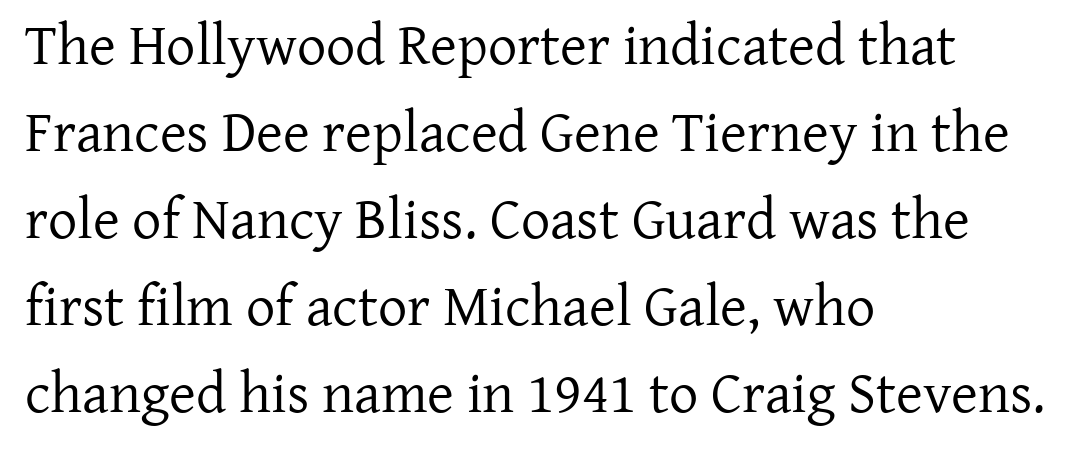
The image shows 58 px regular-weight serif type, upright; set left-aligned, normal line spacing (1.5x), normal letter spacing, not underlined; low stroke contrast and a medium x-height.
